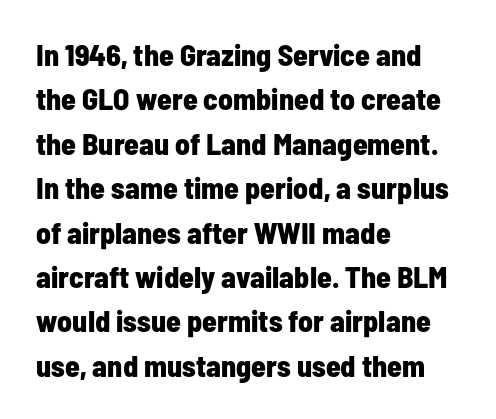
Q: Is the text bold? A: Yes.
Q: Is the text italic (slanted)? A: No, it is upright.
Q: Is the typeface a serif or a sans-serif typeface? A: Sans-serif.
Q: Is the text underlined? A: No.
Q: How is the paragraph aligned? A: Left-aligned.
Q: Is the spacing between letters normal or unusually wide? A: Normal.
Q: Is the spacing between lines tight, normal or loose? A: Normal.
Q: Width (condensed, normal, or wide)? A: Condensed.
Q: Stroke contrast? A: Low.
Q: x-height? A: Medium.
Q: Monospaced? A: No.
